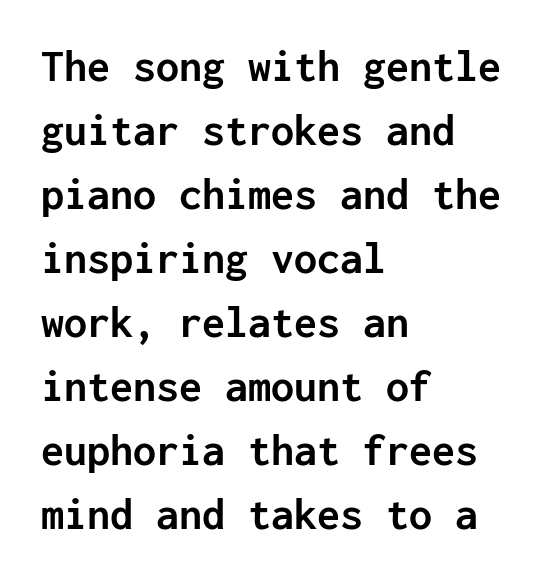
A student would call this left alignment; a typographer would say flush left, rag right. The rendering shows plain stroke endings on the letterforms — a sans-serif design. Type without underlining. Heavy-handed strokes throughout: this text is bold. Summary of vertical rhythm: regular, with standard interline spacing.
